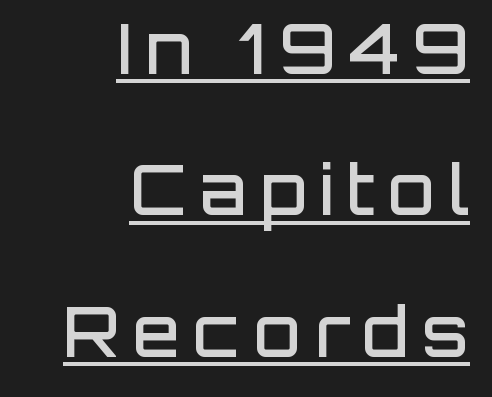
{"serif": "no", "italic": "no", "bold": "semi", "weight": "semibold", "width": "normal", "stroke_contrast": "low", "x_height": "large", "monospaced": "no", "underline": "yes", "align": "right", "line_spacing": "loose", "line_spacing_ratio": 2.08, "letter_spacing": "wide", "letter_spacing_em": 0.2, "glyph_px": 68}
